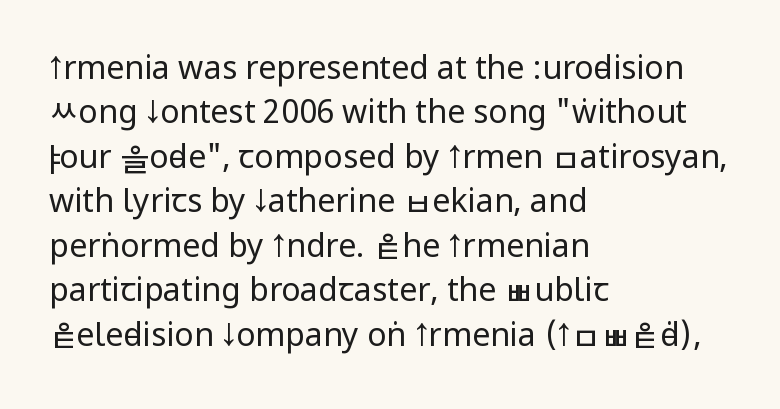
{"serif": "no", "italic": "no", "bold": "no", "weight": "regular", "width": "condensed", "stroke_contrast": "low", "underline": "no", "align": "left", "line_spacing": "normal", "line_spacing_ratio": 1.39, "letter_spacing": "normal", "letter_spacing_em": 0.0, "glyph_px": 32}
